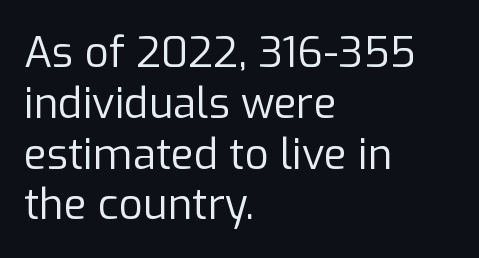
{"serif": "no", "italic": "no", "bold": "no", "weight": "regular", "width": "normal", "stroke_contrast": "low", "x_height": "medium", "monospaced": "no", "underline": "no", "align": "left", "line_spacing_ratio": 1.21, "letter_spacing": "normal", "letter_spacing_em": 0.0, "glyph_px": 42}
